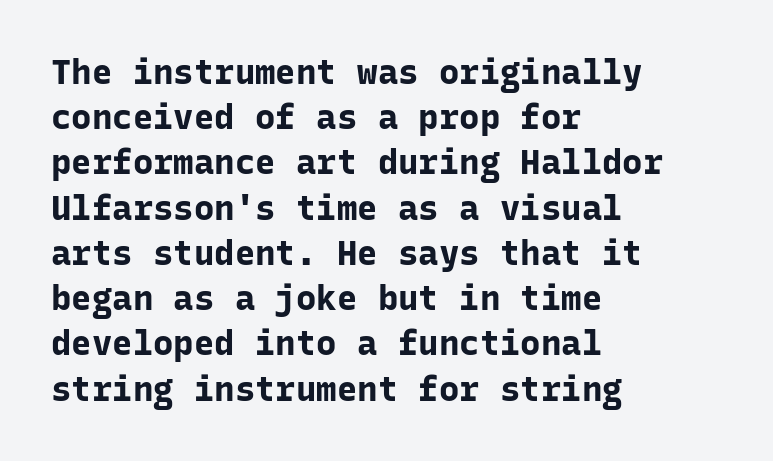
The image shows 34 px bold sans-serif type, upright, monospaced; set left-aligned, normal line spacing (1.33x), normal letter spacing, not underlined; low stroke contrast and a medium x-height.
